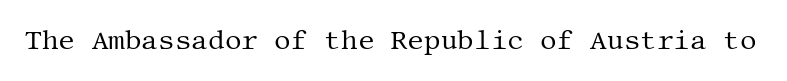
The image shows 26 px text type, upright; set normal letter spacing, not underlined.
